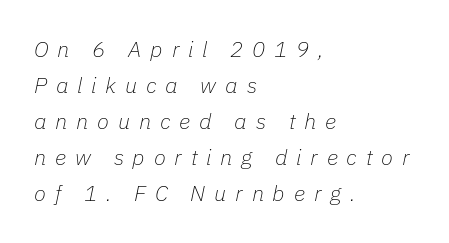
The image shows 22 px text type, italic (leaning right); set left-aligned, normal line spacing (1.64x), unusually wide letter spacing (+0.4 em), not underlined.
